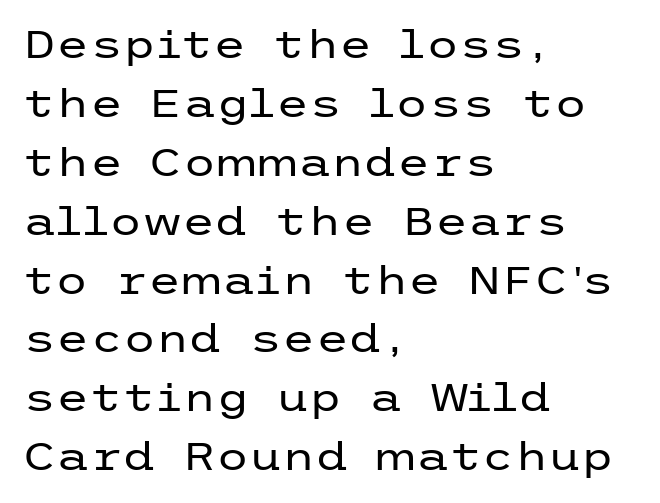
Evenly set lines give the paragraph a standard silhouette. Nothing sits at the stroke ends, so this counts as sans-serif. What stands out about the letter spacing? Nothing — it is the standard amount. These lines were composed using upright roman letters. Stroke thickness stays within the range of a standard reading face or lighter.
